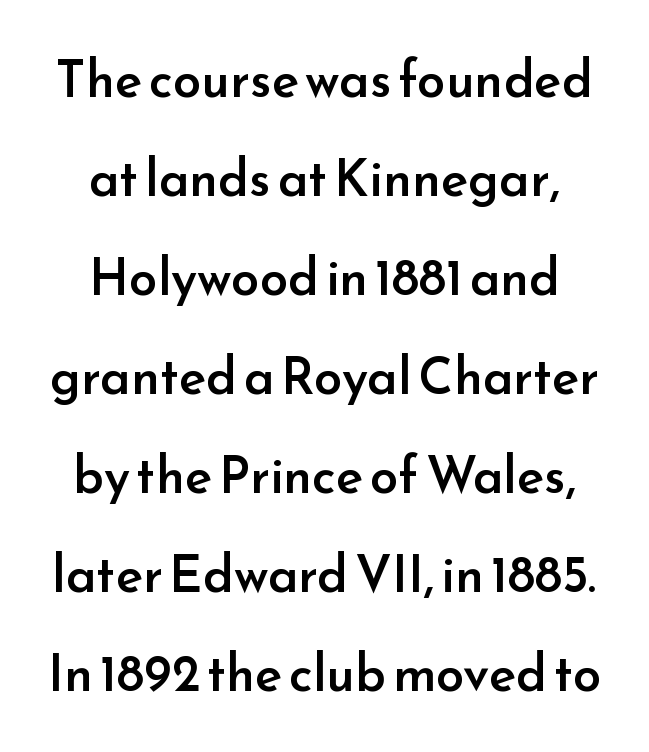
Q: Is the text bold? A: Semi-bold.
Q: Is the text italic (slanted)? A: No, it is upright.
Q: Is the typeface a serif or a sans-serif typeface? A: Sans-serif.
Q: Is the text underlined? A: No.
Q: How is the paragraph aligned? A: Centered.
Q: Is the spacing between letters normal or unusually wide? A: Normal.
Q: Is the spacing between lines tight, normal or loose? A: Loose.
Q: Width (condensed, normal, or wide)? A: Normal.
Q: Stroke contrast? A: Low.
Q: x-height? A: Small.
Q: Monospaced? A: No.
